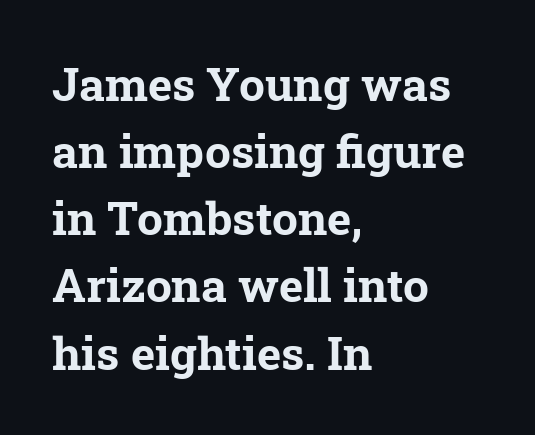
{"serif": "yes", "bold": "yes", "weight": "bold", "width": "normal", "stroke_contrast": "low", "x_height": "medium", "monospaced": "no", "underline": "no", "align": "left", "line_spacing": "normal", "line_spacing_ratio": 1.46, "letter_spacing": "normal", "letter_spacing_em": 0.0, "glyph_px": 46}
